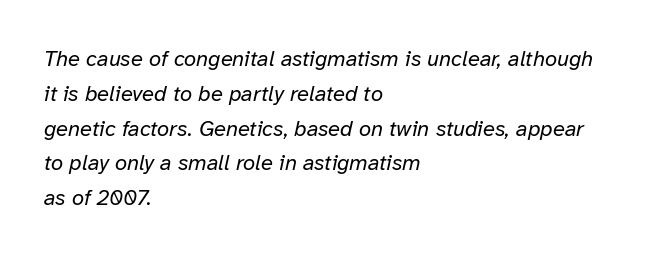
The image shows 22 px text type, italic (leaning right); set left-aligned, normal line spacing (1.58x), normal letter spacing, not underlined.
